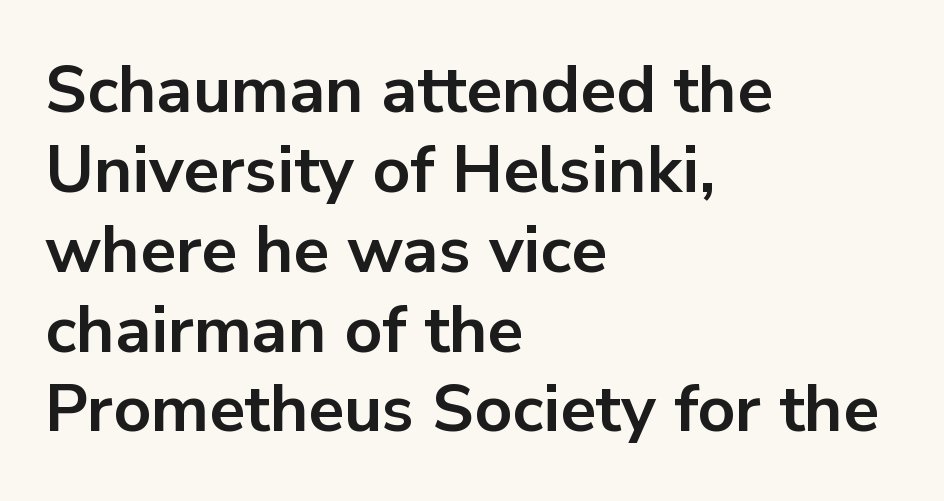
The letters carry no serifs — their stems end cleanly without finishing strokes. This rendering leaves character spacing at its baseline value. Unlike italic type, these characters show no tilt at all. The ragged edge is on the right, which tells us the setting is flush left. Summary of weight: heavy, a full bold. Each letter keeps its own natural width here, so spacing adapts to shape.
